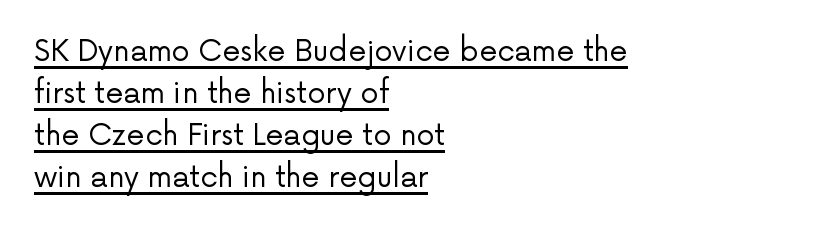
{"serif": "no", "italic": "no", "bold": "no", "weight": "regular", "width": "normal", "stroke_contrast": "low", "x_height": "medium", "monospaced": "no", "underline": "yes", "align": "left", "line_spacing": "normal", "line_spacing_ratio": 1.45, "letter_spacing": "normal", "letter_spacing_em": 0.0, "glyph_px": 29}
